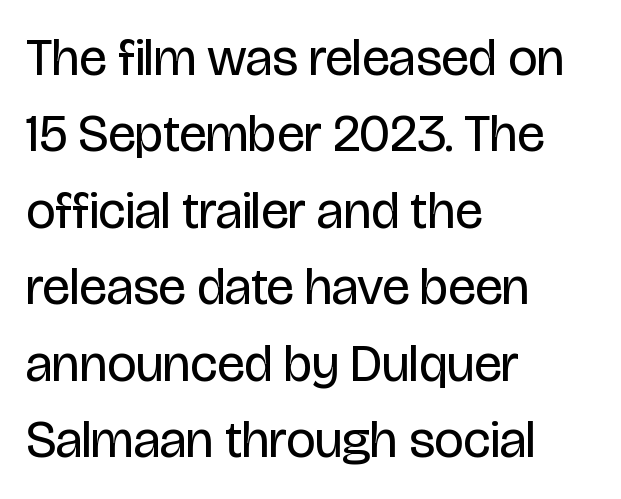
Varying glyph widths throughout — classic text-font behaviour. Unmarked baselines from the first word to the last. The typeface chosen for these lines omits serifs. Which margin do the lines hug? The left one — the right edge is uneven. Students, observe: this is what conventionally led text looks like.
